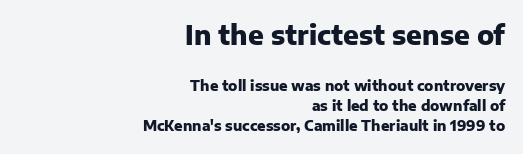
Q: Is the text bold? A: Yes.
Q: Is the text italic (slanted)? A: No, it is upright.
Q: Is the text underlined? A: No.
Q: How is the paragraph aligned? A: Right-aligned.
Q: Is the spacing between letters normal or unusually wide? A: Normal.
Q: Is the spacing between lines tight, normal or loose? A: Normal.
Q: Which block of text is set in a larger size, the first (top) or the second (bottom)? A: The first (top) one.
